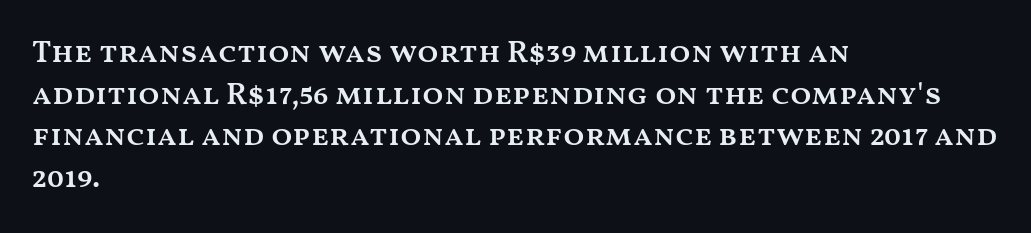
Horizontal bands of white between lines are of average thickness. Ordinary non-slanted type is in use. The rag falls on the right side of this text block. This sample has the flowing, uneven cadence of proportional lettering. Descender tails drop into unmarked territory. As a designer I'd log this as weight 600, semibold.
